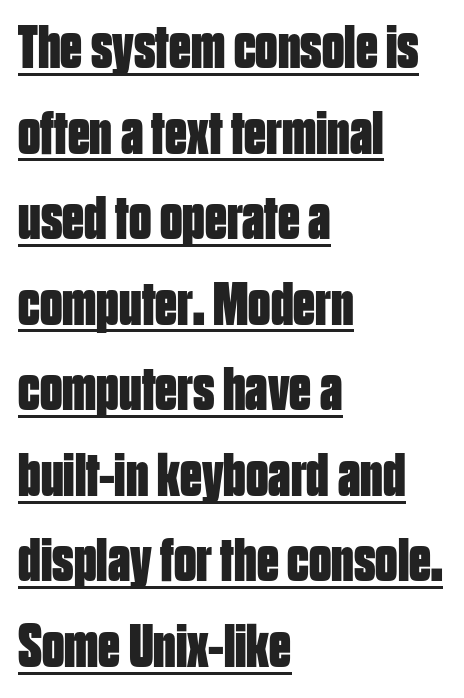
{"serif": "no", "italic": "no", "bold": "yes", "weight": "bold", "width": "condensed", "stroke_contrast": "low", "x_height": "large", "monospaced": "no", "underline": "yes", "align": "left", "line_spacing": "normal", "line_spacing_ratio": 1.38, "letter_spacing": "normal", "letter_spacing_em": 0.0, "glyph_px": 62}
